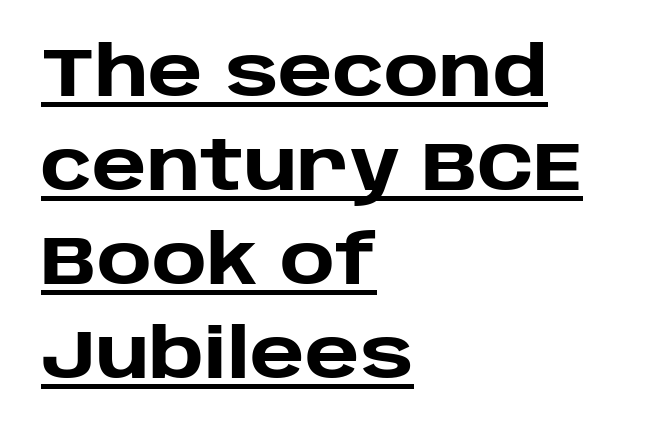
The image shows 69 px heavy sans-serif type, upright; set left-aligned, normal line spacing (1.36x), normal letter spacing, underlined; low stroke contrast and a large x-height.
